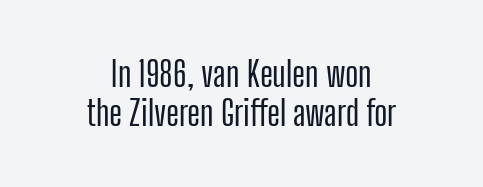
The image shows 35 px condensed sans-serif type, upright; set centered, tight line spacing (1.12x), normal letter spacing, not underlined; low stroke contrast and a medium x-height.
